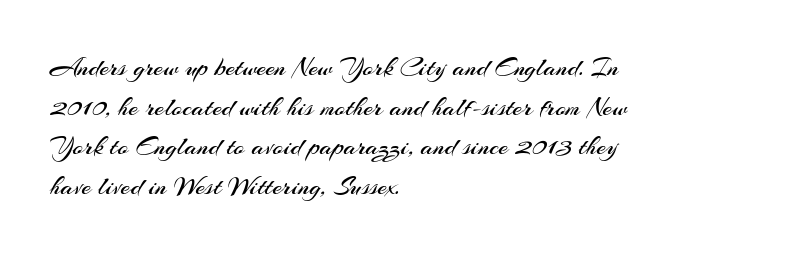
The image shows 27 px text type; set left-aligned, normal line spacing (1.47x), normal letter spacing, not underlined.
